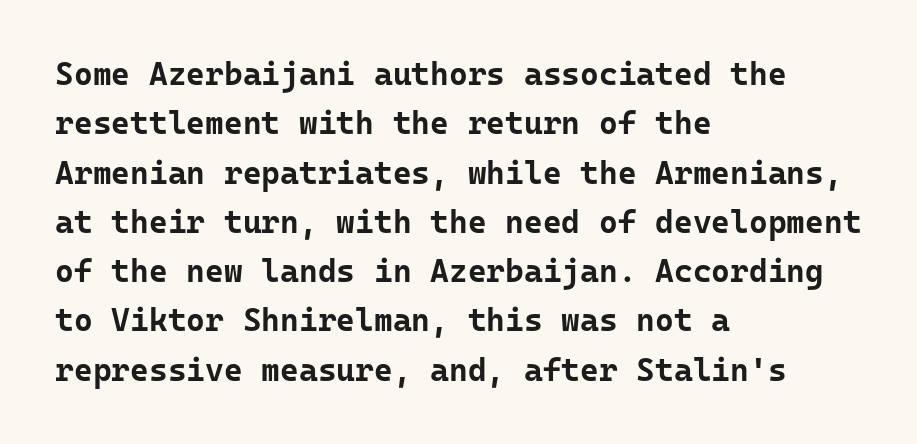
{"serif": "no", "italic": "no", "bold": "yes", "weight": "bold", "width": "normal", "stroke_contrast": "low", "x_height": "medium", "monospaced": "yes", "underline": "no", "align": "left", "line_spacing": "normal", "line_spacing_ratio": 1.54, "letter_spacing": "normal", "letter_spacing_em": 0.0, "glyph_px": 32}
